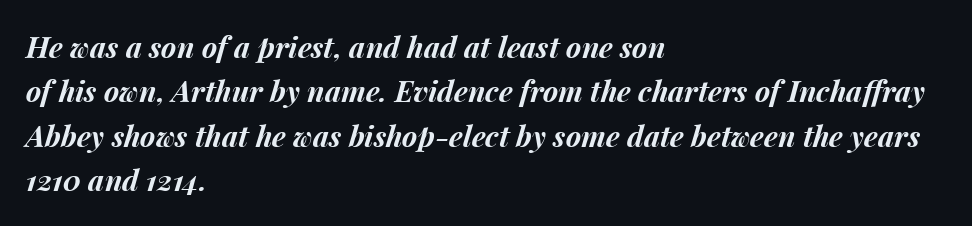
Q: Is the text bold? A: Yes.
Q: Is the text italic (slanted)? A: Yes, it leans right by about 15 degrees.
Q: Is the text underlined? A: No.
Q: How is the paragraph aligned? A: Left-aligned.
Q: Is the spacing between letters normal or unusually wide? A: Normal.
Q: Is the spacing between lines tight, normal or loose? A: Normal.
Q: Width (condensed, normal, or wide)? A: Normal.
Q: Stroke contrast? A: Medium.
Q: x-height? A: Medium.
Q: Monospaced? A: No.
